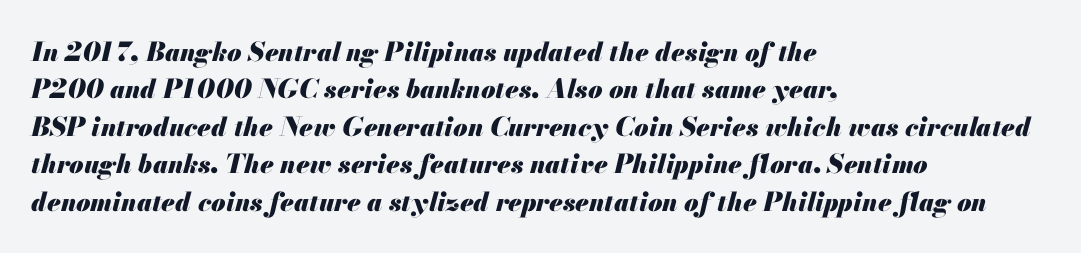
Where is the straight margin? On the left. Rows of type keep a routine distance in the vertical direction. Compared with typical body copy, the letter spacing here is the same. Slanted lettering throughout. Plain, unruled lines of type.
